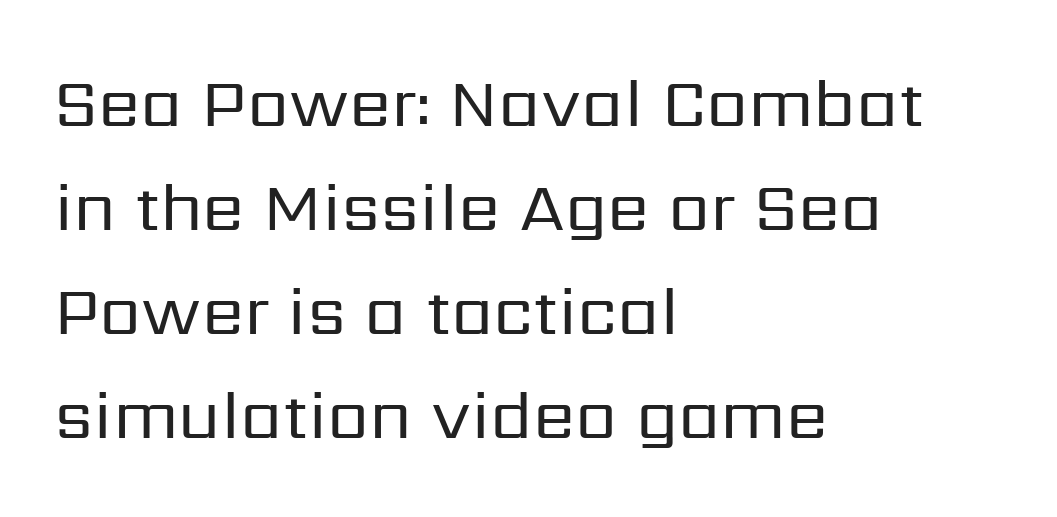
Q: Is the text bold? A: No.
Q: Is the text italic (slanted)? A: No, it is upright.
Q: Is the typeface a serif or a sans-serif typeface? A: Sans-serif.
Q: Is the text underlined? A: No.
Q: How is the paragraph aligned? A: Left-aligned.
Q: Is the spacing between letters normal or unusually wide? A: Normal.
Q: Is the spacing between lines tight, normal or loose? A: Normal.
Q: Width (condensed, normal, or wide)? A: Normal.
Q: Stroke contrast? A: Low.
Q: x-height? A: Medium.
Q: Monospaced? A: No.
